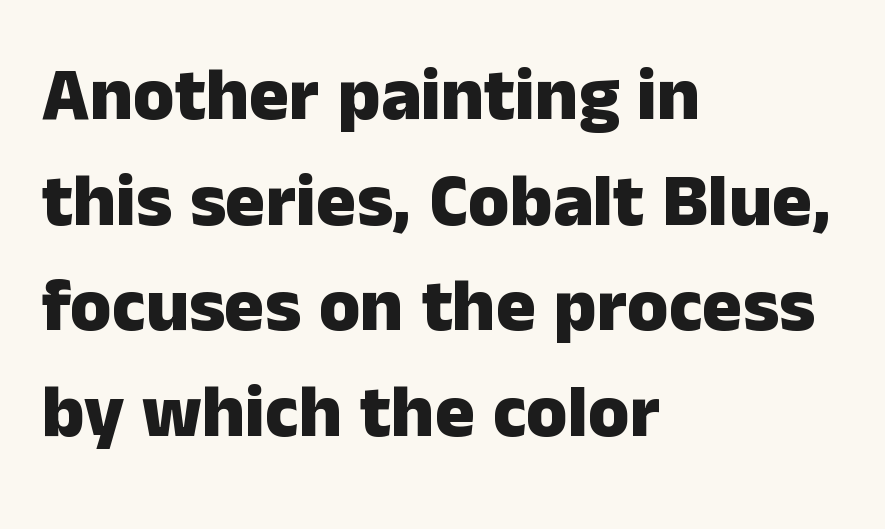
The image shows 75 px heavy sans-serif type, upright; set left-aligned, normal line spacing (1.41x), normal letter spacing, not underlined; low stroke contrast and a medium x-height.
